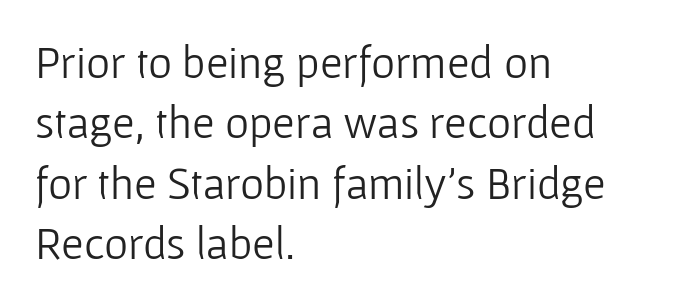
{"serif": "no", "italic": "no", "bold": "no", "weight": "light", "width": "normal", "stroke_contrast": "low", "x_height": "medium", "monospaced": "no", "underline": "no", "align": "left", "line_spacing": "normal", "line_spacing_ratio": 1.31, "letter_spacing": "normal", "letter_spacing_em": 0.0, "glyph_px": 46}
